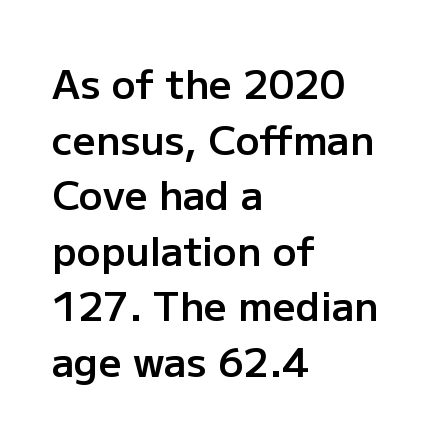
Q: Is the text bold? A: Semi-bold.
Q: Is the text italic (slanted)? A: No, it is upright.
Q: Is the typeface a serif or a sans-serif typeface? A: Sans-serif.
Q: Is the text underlined? A: No.
Q: How is the paragraph aligned? A: Left-aligned.
Q: Is the spacing between letters normal or unusually wide? A: Normal.
Q: Is the spacing between lines tight, normal or loose? A: Normal.
Q: Width (condensed, normal, or wide)? A: Normal.
Q: Stroke contrast? A: Low.
Q: x-height? A: Medium.
Q: Monospaced? A: No.
